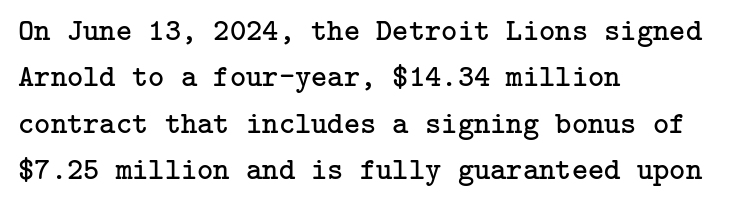
The image shows 31 px regular-weight serif type, upright; set left-aligned, normal line spacing (1.5x), normal letter spacing, not underlined; low stroke contrast and a medium x-height.
